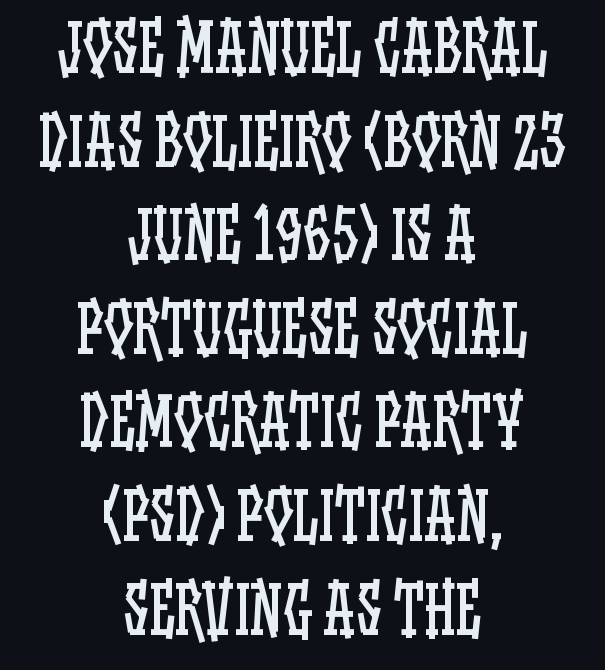
The letters stand upright; this is a roman face. Caption: face not bold, strokes unweighted. This sample has the flowing, uneven cadence of proportional lettering. Students, note that the glyphs here touch the page at normal intervals.
